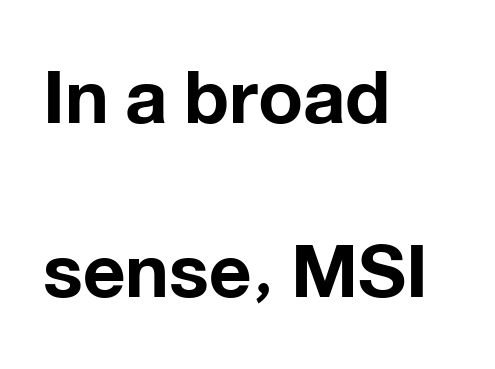
Q: Is the text bold? A: Yes.
Q: Is the text italic (slanted)? A: No, it is upright.
Q: Is the typeface a serif or a sans-serif typeface? A: Sans-serif.
Q: Is the text underlined? A: No.
Q: How is the paragraph aligned? A: Left-aligned.
Q: Is the spacing between letters normal or unusually wide? A: Normal.
Q: Is the spacing between lines tight, normal or loose? A: Loose.
Q: Width (condensed, normal, or wide)? A: Normal.
Q: Stroke contrast? A: Low.
Q: x-height? A: Medium.
Q: Monospaced? A: No.
